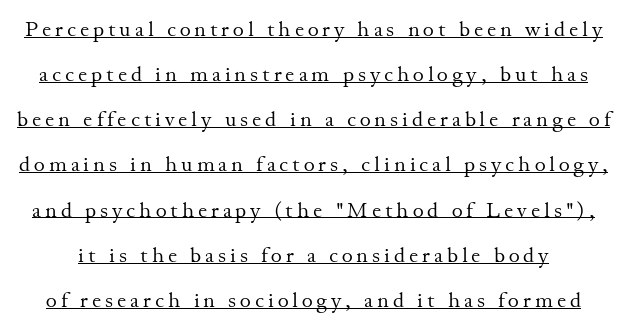
{"italic": "no", "bold": "no", "underline": "yes", "line_spacing": "loose", "line_spacing_ratio": 2.15, "glyph_px": 21}
